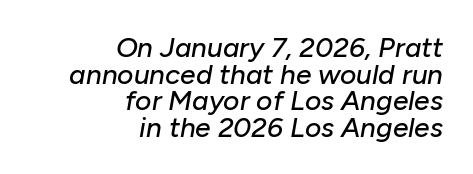
{"italic": "yes", "lean": "right", "slant_degrees": 10, "width": "normal", "stroke_contrast": "low", "x_height": "medium", "monospaced": "no", "underline": "no", "align": "right", "line_spacing": "tight", "line_spacing_ratio": 0.95, "letter_spacing": "normal", "letter_spacing_em": 0.0, "glyph_px": 28}
